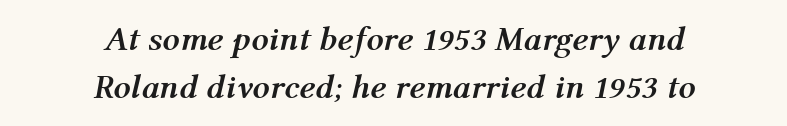
What weight is shown? A full bold with thick strokes. Words appear dense and cohesive because spacing is normal. Note the varied advance widths — an 'i' is clearly narrower than an 'm'. These lines were composed using italics. The area under the type is left untouched. Horizontal alignment here is central, giving a formal, balanced look.
